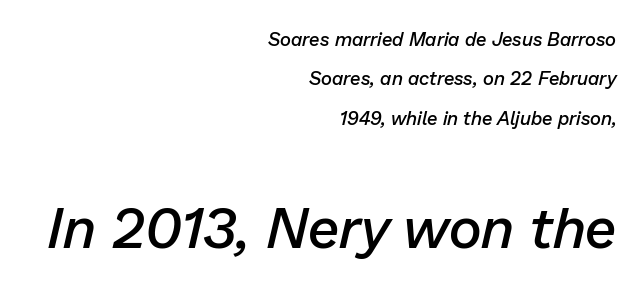
Vertical spacing — loose. Note the varied advance widths — an 'i' is clearly narrower than an 'm'. Caption: standard tracking, unaltered. Right-aligned paragraph, ragged on the left.
